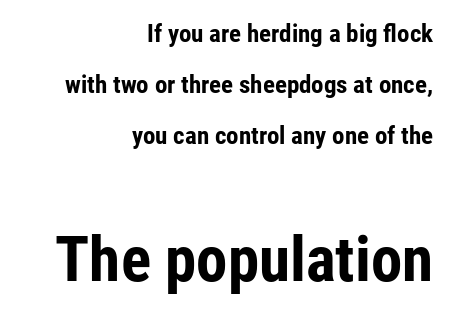
Ordinary non-slanted type is in use. The passage shown is typed in a proportional face where columns would drift. The composition opens small and finishes big. Each row of text sits above clean, open space. Look at the stroke-to-counter ratio: heavy, a bold.
